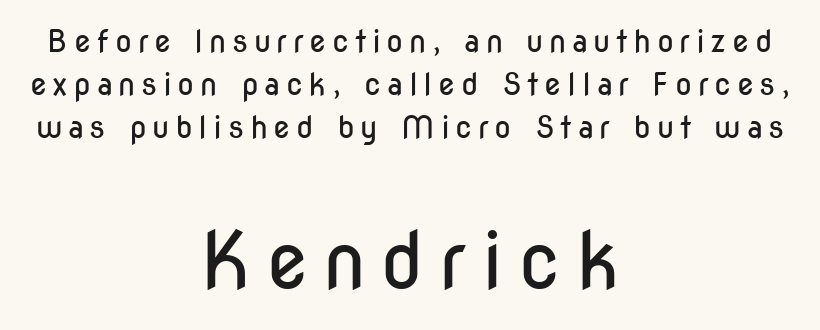
Q: Is the text bold? A: No.
Q: Is the text italic (slanted)? A: No, it is upright.
Q: Is the typeface a serif or a sans-serif typeface? A: Sans-serif.
Q: Is the text underlined? A: No.
Q: How is the paragraph aligned? A: Centered.
Q: Is the spacing between lines tight, normal or loose? A: Normal.
Q: Which block of text is set in a larger size, the first (top) or the second (bottom)? A: The second (bottom) one.
Q: Width (condensed, normal, or wide)? A: Condensed.
Q: Stroke contrast? A: Low.
Q: x-height? A: Medium.
Q: Monospaced? A: No.
